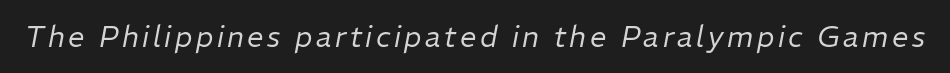
The image shows 29 px regular-weight type, italic (leaning right); set not underlined; low stroke contrast and a medium x-height.
